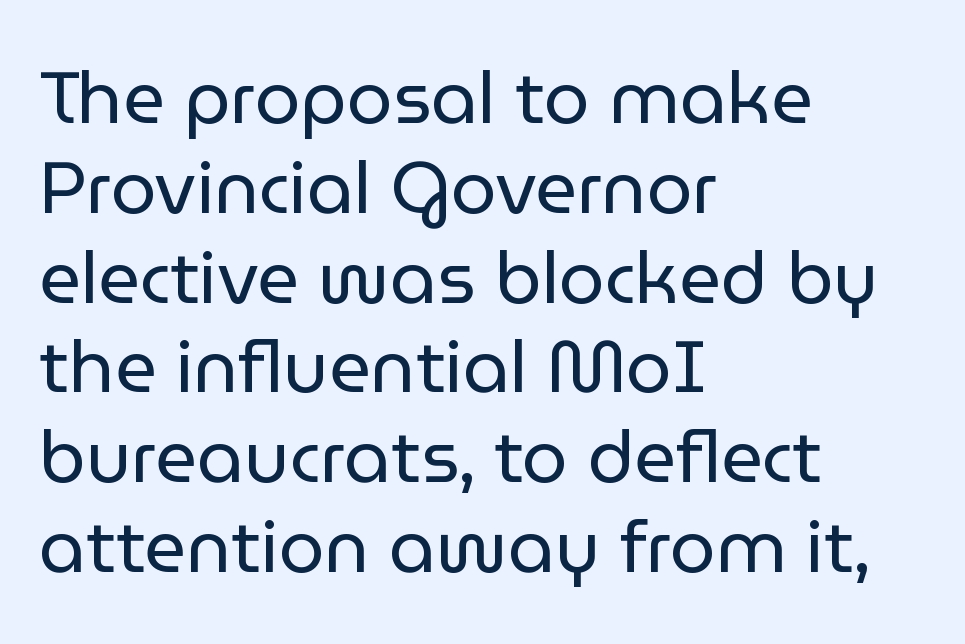
Quick note: underline off. On a weight scale, this lands at 450 or below. Here the designer chose a conventional face with non-uniform glyph widths. Each word holds together tightly as a unit, with standard inter-letter gaps.
